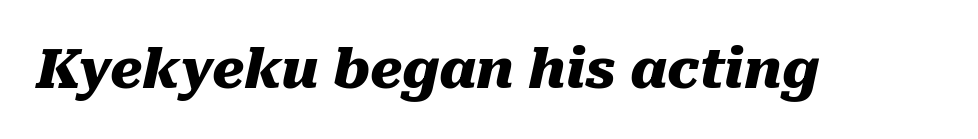
{"italic": "yes", "lean": "right", "slant_degrees": 10, "bold": "yes", "weight": "heavy", "width": "normal", "stroke_contrast": "medium", "x_height": "medium", "monospaced": "no", "underline": "no", "letter_spacing": "normal", "letter_spacing_em": 0.0, "glyph_px": 54}
